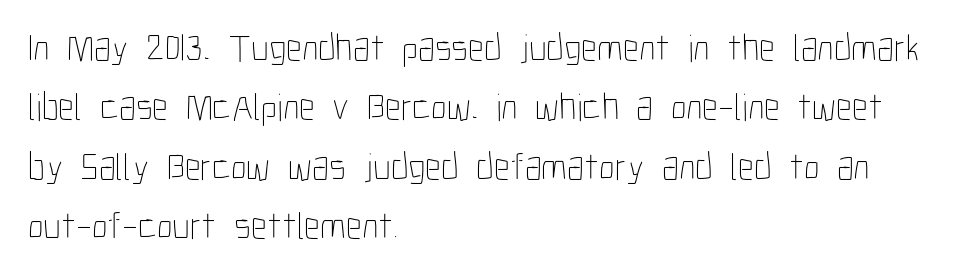
{"italic": "no", "bold": "no", "weight": "thin", "width": "condensed", "stroke_contrast": "low", "x_height": "medium", "monospaced": "no", "underline": "no", "align": "left", "line_spacing": "normal", "line_spacing_ratio": 1.52, "letter_spacing": "normal", "letter_spacing_em": 0.0, "glyph_px": 39}
